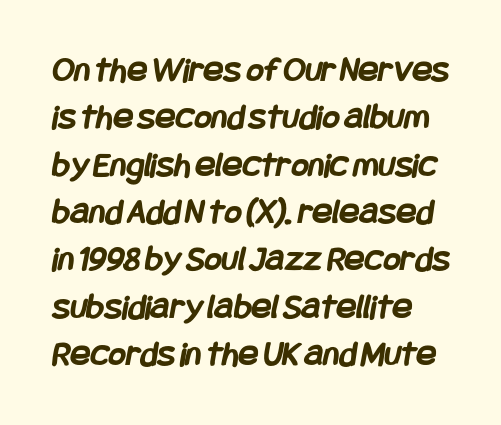
The type family on display is of the sans-serif kind. How are the letters spaced? Ordinarily, with no added tracking. The zone under the glyphs is completely vacant. What weight is shown? A full bold with thick strokes. Compared with typical paragraphs, the rows here are spaced about the same.
